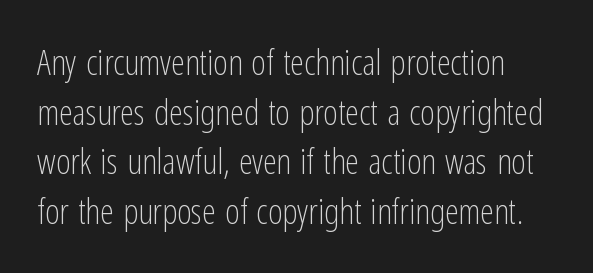
{"serif": "no", "italic": "no", "bold": "no", "weight": "light", "width": "condensed", "stroke_contrast": "low", "x_height": "medium", "monospaced": "no", "underline": "no", "line_spacing": "normal", "line_spacing_ratio": 1.42, "letter_spacing": "normal", "letter_spacing_em": 0.0, "glyph_px": 35}
